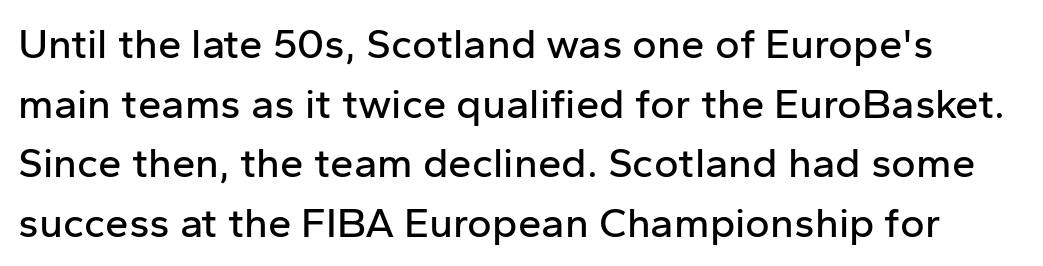
Caption: standard tracking, unaltered. It's the straight-up-and-down kind of type. Font category for this specimen: sans-serif. The letters advance in unequal steps, a hallmark of proportional type. Unmarked baselines from the first word to the last. Quick note: interline space is typical.
